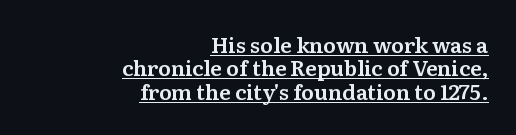
The string is rendered with underlining switched on. Short and long lines alike share a common ending point at right. How would I describe the line gaps? Narrow and economical. You could call the tracking neutral — neither tight nor loose.
